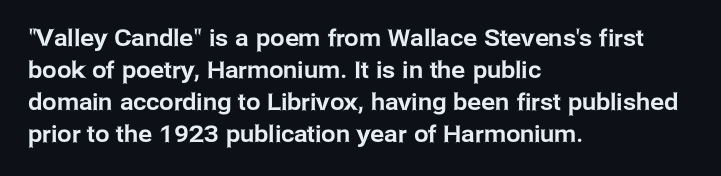
These lines are set flush left with a ragged right edge. Nope, not italic — everything's standing straight. Observe the ordinary spacing: letters are neighbours, not strangers. Vertically, the passage feels balanced, rows spaced as you'd expect. Has an underline been added? It has not.
